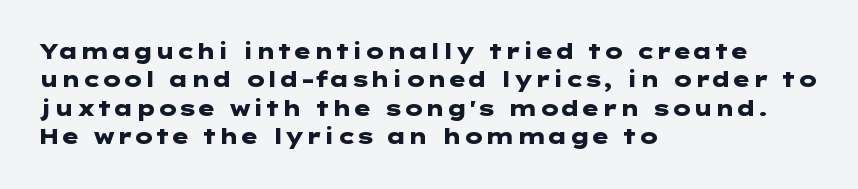
The lines in this sample share a left origin and differ only in where they stop. The block of text has a typical density, with ordinary space between rows. Posture: upright roman. The characters look thick and weighty, a clear bold. Letters rest on an invisible, unmarked baseline. There is no visible air inserted between adjacent glyphs.
